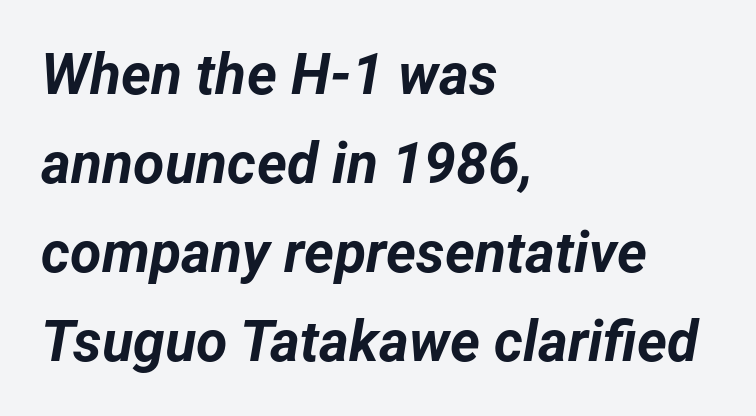
{"italic": "yes", "lean": "right", "slant_degrees": 12, "bold": "yes", "weight": "bold", "width": "normal", "stroke_contrast": "low", "x_height": "medium", "monospaced": "no", "underline": "no", "align": "left", "line_spacing": "normal", "line_spacing_ratio": 1.56, "letter_spacing": "normal", "letter_spacing_em": 0.0, "glyph_px": 57}
